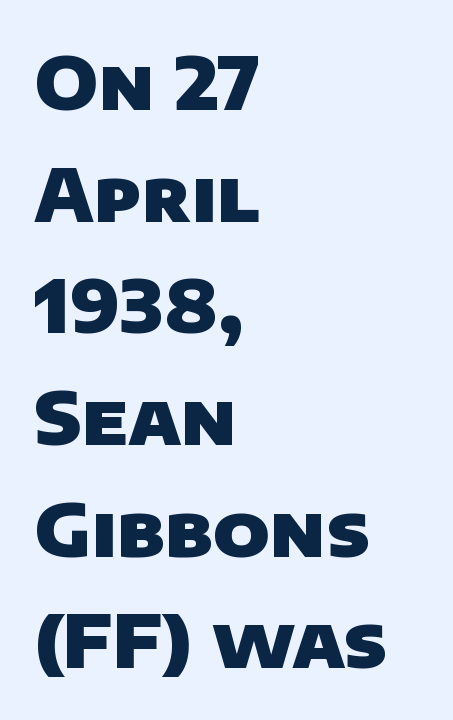
Examine the stroke ends and you'll find no serifs. Interline gaps are of average width in this sample. This sample has the flowing, uneven cadence of proportional lettering. A bare baseline throughout the passage. A student would call this left alignment; a typographer would say flush left, rag right.
